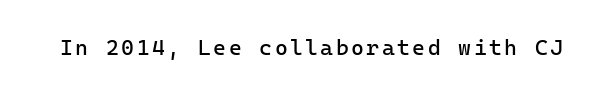
Q: Is the text bold? A: No.
Q: Is the text italic (slanted)? A: No, it is upright.
Q: Is the text underlined? A: No.
